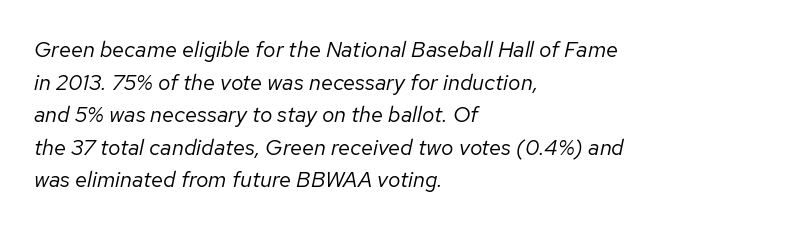
A typesetter would call this zero additional tracking. Caption: face not bold, strokes unweighted. Tall strokes in this sample are angled rather than plumb. The strip under each line holds only bare page. If you measured baseline to baseline, you'd find a middling distance.
